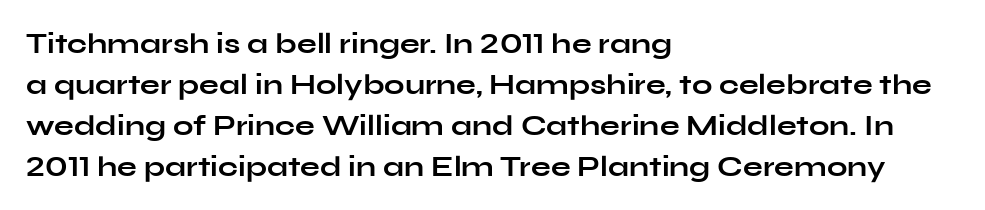
Line spacing here is normal. Pretty heavy lettering here — definitely bold. Is the letter spacing exaggerated? No — it looks like the ordinary default. Anything drawn beneath the words? Only blank space.
